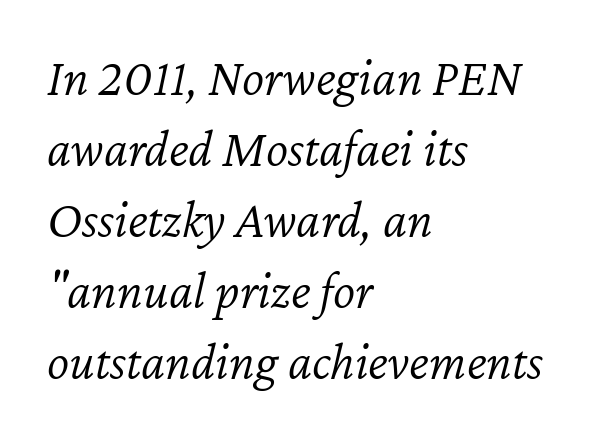
Layout note: lines flush left. Here the glyphs are tracked normally, forming tight word shapes. Check under the words: just untouched page. Here the designer chose a conventional face with non-uniform glyph widths. How would I describe the line gaps? Plain and ordinary. Characters are canted at an angle relative to the baseline's perpendicular.
